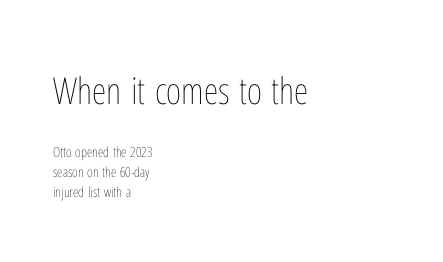
Q: Is the text bold? A: No.
Q: Is the text italic (slanted)? A: No, it is upright.
Q: Is the text underlined? A: No.
Q: How is the paragraph aligned? A: Left-aligned.
Q: Is the spacing between letters normal or unusually wide? A: Normal.
Q: Is the spacing between lines tight, normal or loose? A: Normal.
Q: Which block of text is set in a larger size, the first (top) or the second (bottom)? A: The first (top) one.
Q: Width (condensed, normal, or wide)? A: Condensed.
Q: Stroke contrast? A: Low.
Q: x-height? A: Medium.
Q: Monospaced? A: No.
